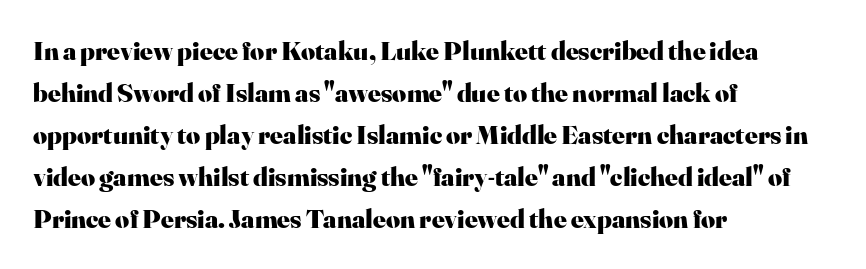
Nothing unusual about the tracking: characters are spaced as the font intends. Layout note: lines flush left. Does the lettering tilt? It doesn't — this is upright. The characters look thick and weighty, a clear bold. If you measured baseline to baseline, you'd find a middling distance. Underlining? Definitely not there.
